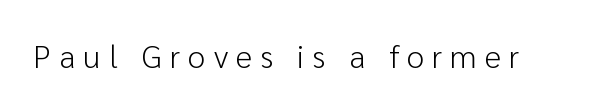
Here the designer chose a conventional face with non-uniform glyph widths. Students, note that the glyphs here are deliberately spaced far apart. No letter is thick-stroked: the sample isn't bold. Is this a sans? Yes — the strokes have no serifs.
